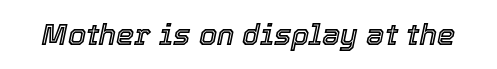
{"italic": "yes", "lean": "right", "slant_degrees": 12, "width": "normal", "x_height": "medium", "monospaced": "no", "underline": "no", "letter_spacing": "normal", "letter_spacing_em": 0.0, "glyph_px": 29}
